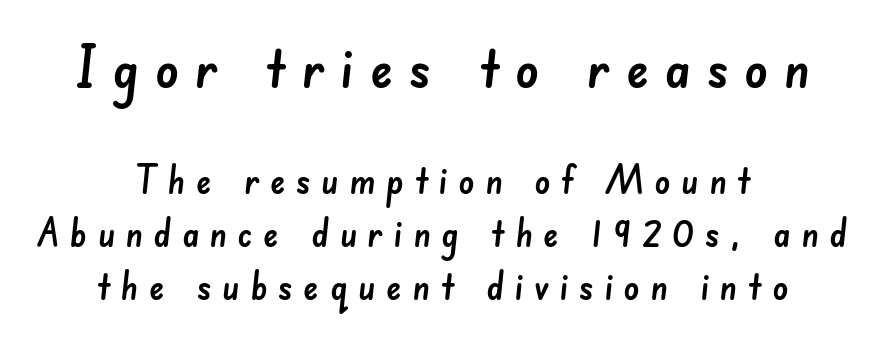
Serifs: no, the terminals of the letterforms are clean. Clear beneath every line of the passage. The composition opens big and finishes small. Here the designer chose a conventional face with non-uniform glyph widths. Every row of glyphs is offset so its center matches the block's center. Does extra space separate the letters? Yes, quite a lot of it.
